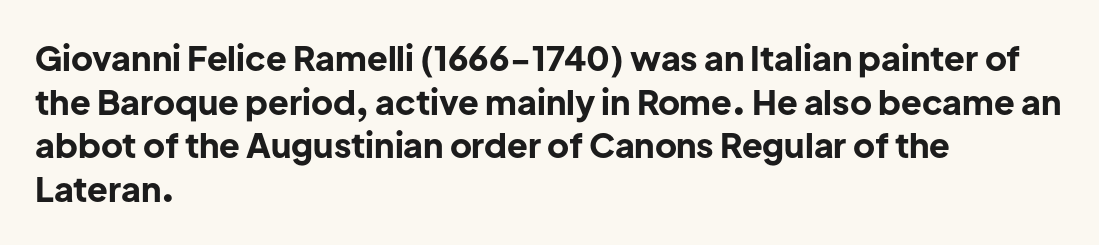
Q: Is the text bold? A: Yes.
Q: Is the text italic (slanted)? A: No, it is upright.
Q: Is the typeface a serif or a sans-serif typeface? A: Sans-serif.
Q: Is the text underlined? A: No.
Q: How is the paragraph aligned? A: Left-aligned.
Q: Is the spacing between letters normal or unusually wide? A: Normal.
Q: Is the spacing between lines tight, normal or loose? A: Normal.
Q: Width (condensed, normal, or wide)? A: Normal.
Q: Stroke contrast? A: Low.
Q: x-height? A: Medium.
Q: Monospaced? A: No.
